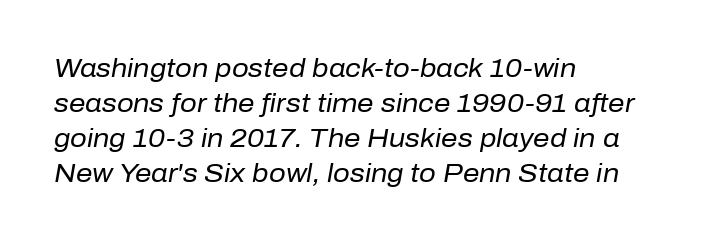
Tracking here is standard; glyphs follow each other at the usual distance. Is the type slanted? Yes — the strokes lean at a clear angle. The cut favours lightness, reaching ordinary text weight at its darkest. Check the space under the baseline: it is left empty. Leftover space on each line is placed entirely after the last word. Evenly set lines give the paragraph a standard silhouette.
